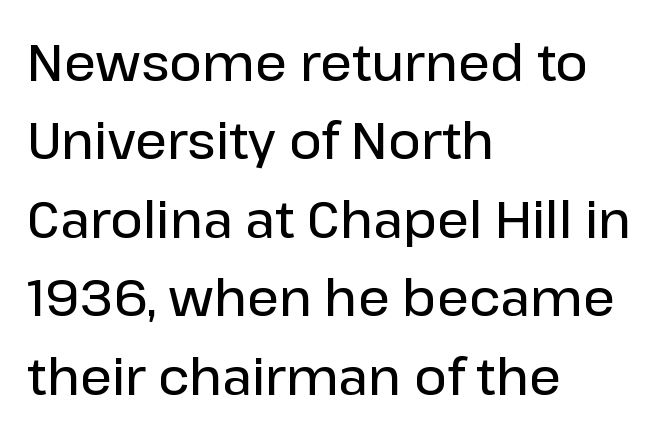
Q: Is the text bold? A: Semi-bold.
Q: Is the text italic (slanted)? A: No, it is upright.
Q: Is the typeface a serif or a sans-serif typeface? A: Sans-serif.
Q: Is the text underlined? A: No.
Q: How is the paragraph aligned? A: Left-aligned.
Q: Is the spacing between letters normal or unusually wide? A: Normal.
Q: Is the spacing between lines tight, normal or loose? A: Normal.
Q: Width (condensed, normal, or wide)? A: Normal.
Q: Stroke contrast? A: Low.
Q: x-height? A: Medium.
Q: Monospaced? A: No.
